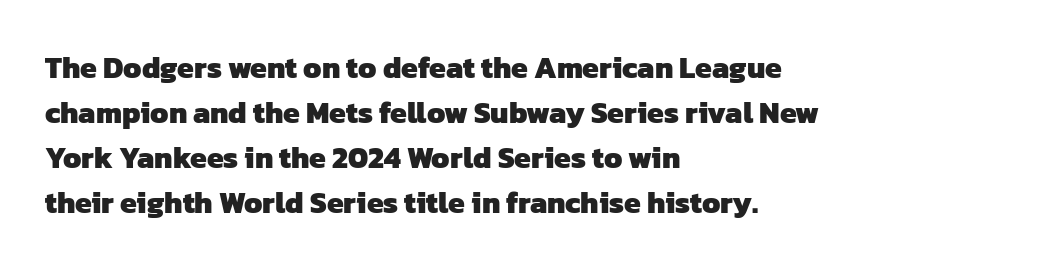
Q: Is the text bold? A: Yes.
Q: Is the typeface a serif or a sans-serif typeface? A: Sans-serif.
Q: Is the text underlined? A: No.
Q: How is the paragraph aligned? A: Left-aligned.
Q: Is the spacing between letters normal or unusually wide? A: Normal.
Q: Is the spacing between lines tight, normal or loose? A: Normal.
Q: Width (condensed, normal, or wide)? A: Normal.
Q: Stroke contrast? A: Low.
Q: x-height? A: Medium.
Q: Monospaced? A: No.
